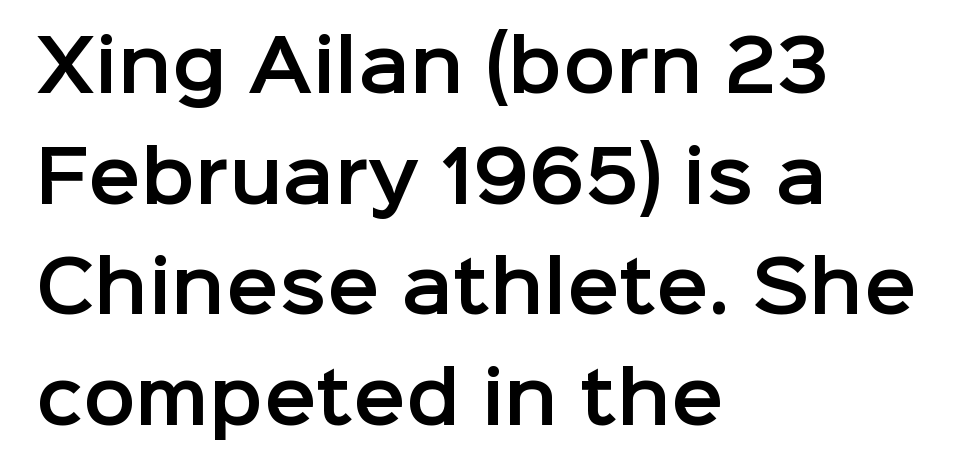
The image shows 70 px sans-serif type, upright; set left-aligned, normal line spacing (1.58x), normal letter spacing, not underlined; low stroke contrast and a medium x-height.
